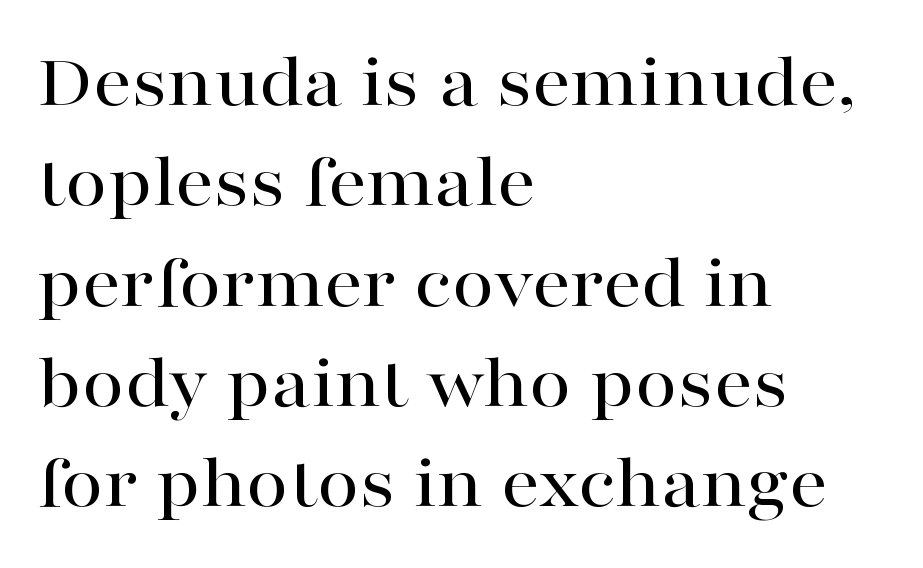
{"serif": "yes", "italic": "no", "width": "wide", "stroke_contrast": "high", "x_height": "medium", "monospaced": "no", "underline": "no", "align": "left", "line_spacing": "normal", "line_spacing_ratio": 1.32, "letter_spacing": "normal", "letter_spacing_em": 0.0, "glyph_px": 76}
